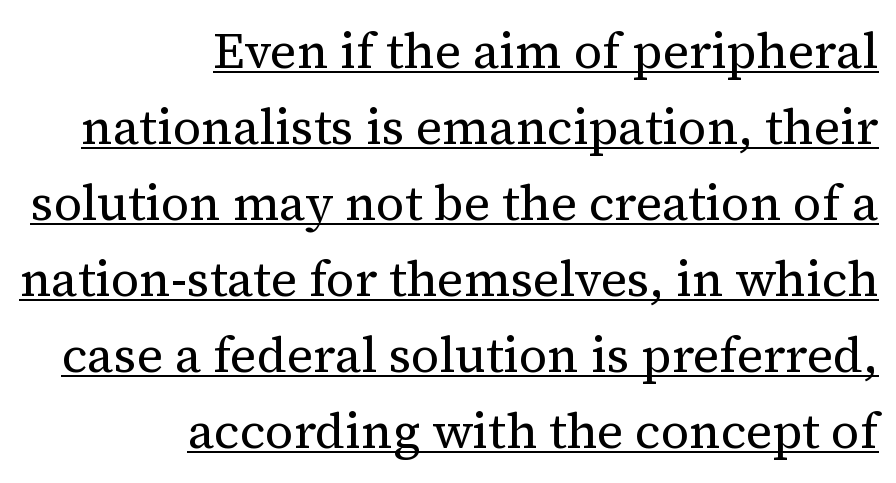
Stems here are at most as thick as an everyday book face. Short and long lines alike share a common ending point at right. A typesetter would call this proportional, since set widths differ per character. Does the leading feel generous? No, just average. Students, observe the line beneath the letters — that is underlining. The face used here is seriffed, in the tradition of book romans.
